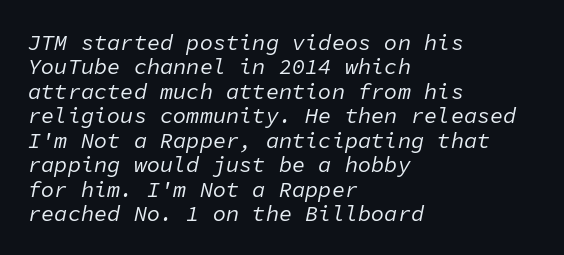
Q: Is the text bold? A: No.
Q: Is the text italic (slanted)? A: Yes, it leans right by about 11 degrees.
Q: Is the text underlined? A: No.
Q: How is the paragraph aligned? A: Left-aligned.
Q: Is the spacing between letters normal or unusually wide? A: Normal.
Q: Is the spacing between lines tight, normal or loose? A: Tight.
